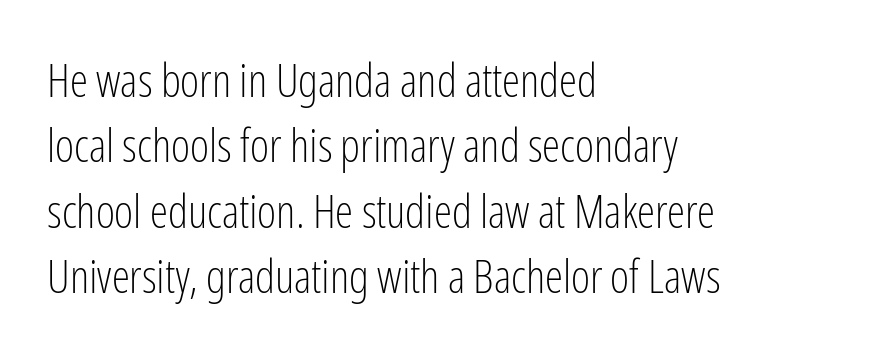
You can tell it's not italic because the verticals are truly vertical. Notice how descenders clear the ascenders below comfortably — that's standard leading. Stem width sits at or under what a default text font uses. One-word summary of the alignment: left. No word sits above an underline.
